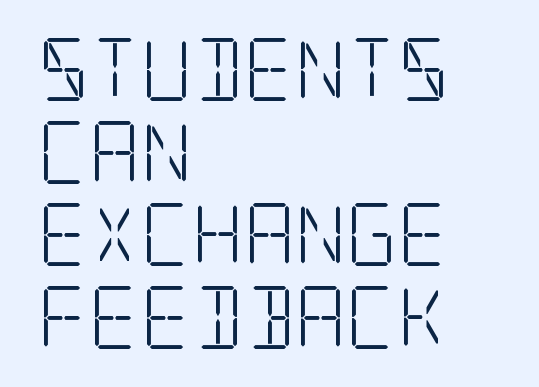
Q: Is the text bold? A: No.
Q: Is the text italic (slanted)? A: No, it is upright.
Q: Is the typeface a serif or a sans-serif typeface? A: Serif.
Q: Is the text underlined? A: No.
Q: How is the paragraph aligned? A: Left-aligned.
Q: Is the spacing between letters normal or unusually wide? A: Normal.
Q: Is the spacing between lines tight, normal or loose? A: Normal.
Q: Width (condensed, normal, or wide)? A: Condensed.
Q: Stroke contrast? A: Low.
Q: x-height? A: Large.
